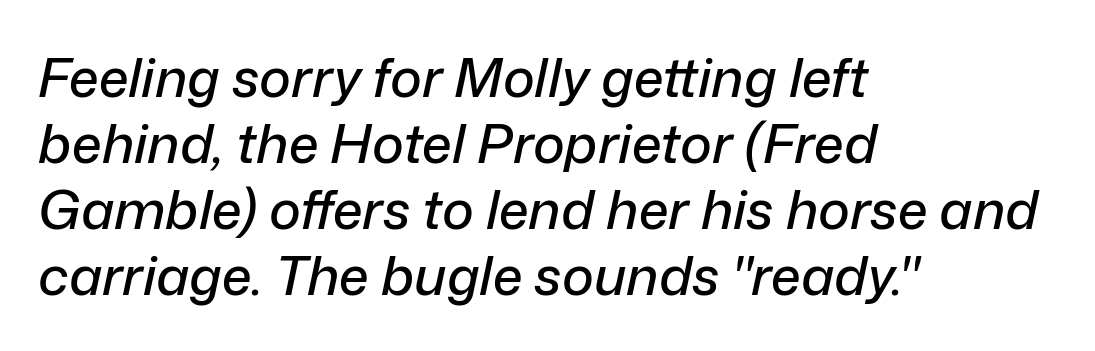
Quick note: underline off. Each word holds together tightly as a unit, with standard inter-letter gaps. Looking at the ascenders, they clearly lean. The lines are quadded left. Do the characters align in a grid? No, the font is proportional.
